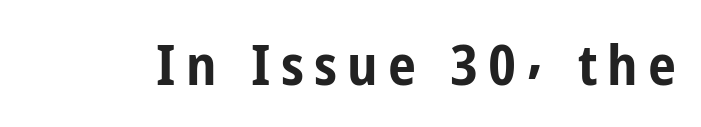
{"serif": "no", "italic": "no", "bold": "yes", "weight": "bold", "width": "condensed", "stroke_contrast": "low", "x_height": "medium", "monospaced": "no", "underline": "no", "glyph_px": 56}
